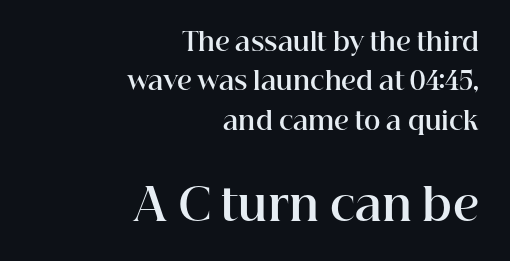
Varying glyph widths throughout — classic text-font behaviour. Students, observe: this is what conventionally led text looks like. Spacing between characters is what you'd get straight out of the box. When letters stand straight like this, we call the style roman or upright. Size hierarchy here favors the trailing block over the leading one. The font family rendered here belongs to the serif group.
